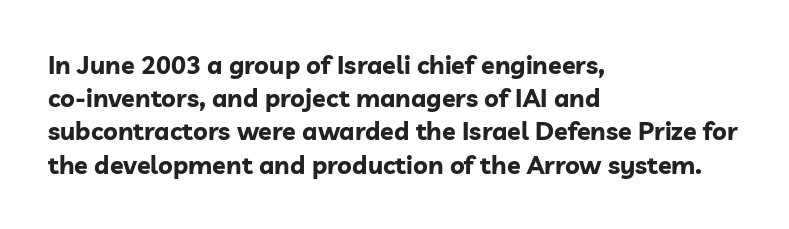
Q: Is the text bold? A: Yes.
Q: Is the text italic (slanted)? A: No, it is upright.
Q: Is the text underlined? A: No.
Q: How is the paragraph aligned? A: Left-aligned.
Q: Is the spacing between letters normal or unusually wide? A: Normal.
Q: Is the spacing between lines tight, normal or loose? A: Normal.
